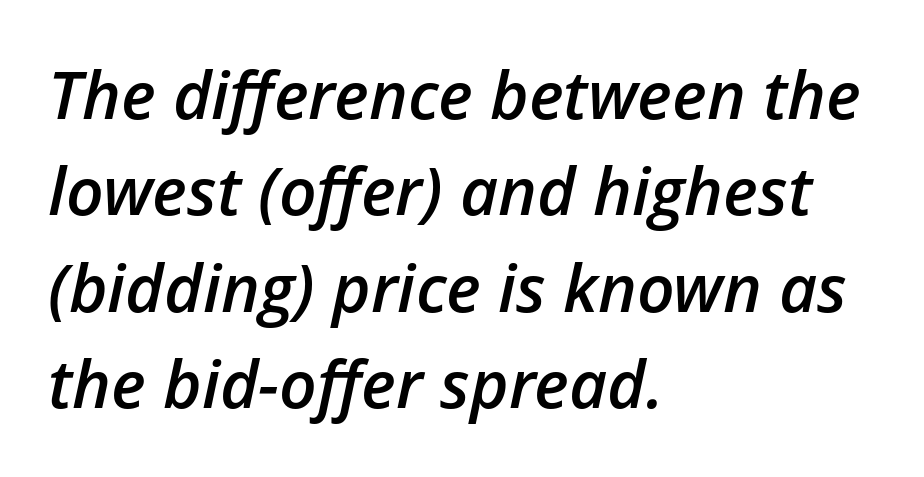
Q: Is the text bold? A: Semi-bold.
Q: Is the text italic (slanted)? A: Yes, it leans right by about 12 degrees.
Q: Is the text underlined? A: No.
Q: How is the paragraph aligned? A: Left-aligned.
Q: Is the spacing between letters normal or unusually wide? A: Normal.
Q: Is the spacing between lines tight, normal or loose? A: Normal.
Q: Width (condensed, normal, or wide)? A: Normal.
Q: Stroke contrast? A: Low.
Q: x-height? A: Medium.
Q: Monospaced? A: No.
